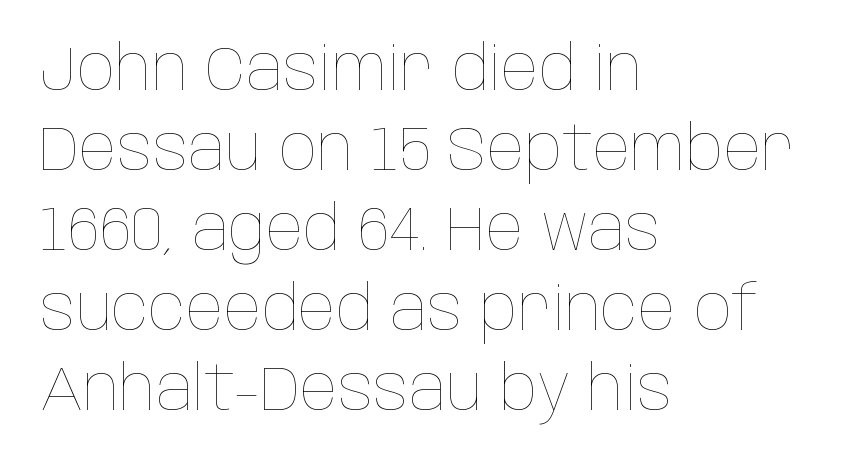
Q: Is the text bold? A: No.
Q: Is the text italic (slanted)? A: No, it is upright.
Q: Is the text underlined? A: No.
Q: How is the paragraph aligned? A: Left-aligned.
Q: Is the spacing between letters normal or unusually wide? A: Normal.
Q: Is the spacing between lines tight, normal or loose? A: Normal.
Q: Width (condensed, normal, or wide)? A: Condensed.
Q: Stroke contrast? A: Low.
Q: x-height? A: Large.
Q: Monospaced? A: No.
